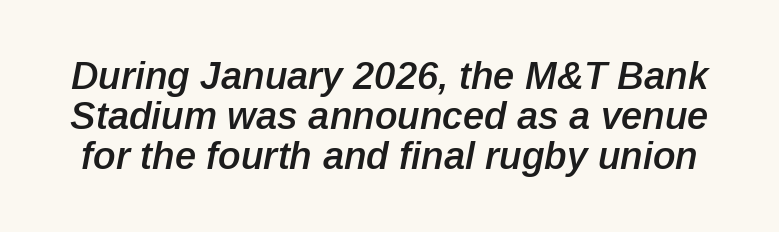
The image shows 38 px semibold type, italic (leaning right); set tight line spacing (1.05x), normal letter spacing, not underlined; low stroke contrast and a medium x-height.
